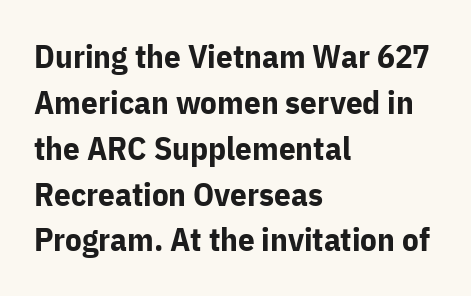
The image shows 33 px bold sans-serif type, upright; set left-aligned, normal line spacing (1.39x), normal letter spacing, not underlined; low stroke contrast and a medium x-height.
